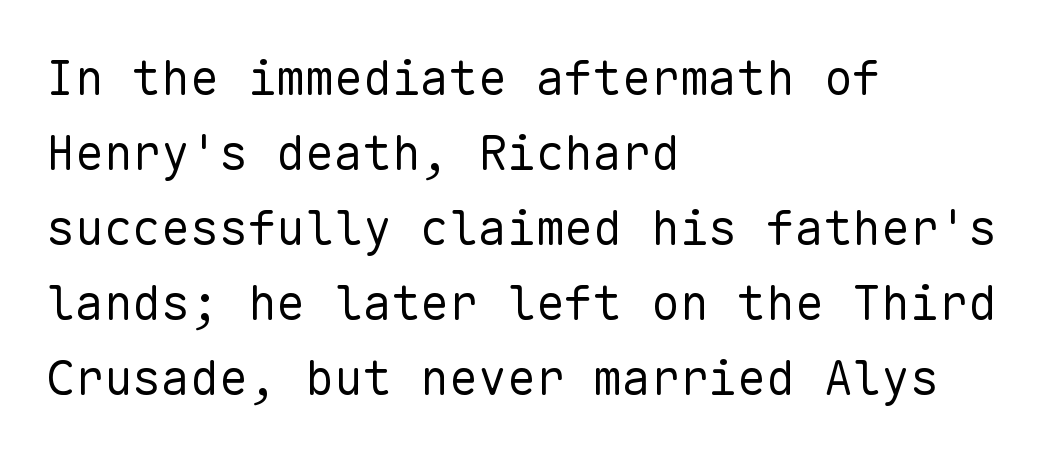
{"serif": "no", "italic": "no", "bold": "no", "weight": "regular", "width": "normal", "stroke_contrast": "low", "x_height": "medium", "monospaced": "yes", "underline": "no", "align": "left", "line_spacing": "normal", "line_spacing_ratio": 1.56, "letter_spacing": "normal", "letter_spacing_em": 0.0, "glyph_px": 48}
